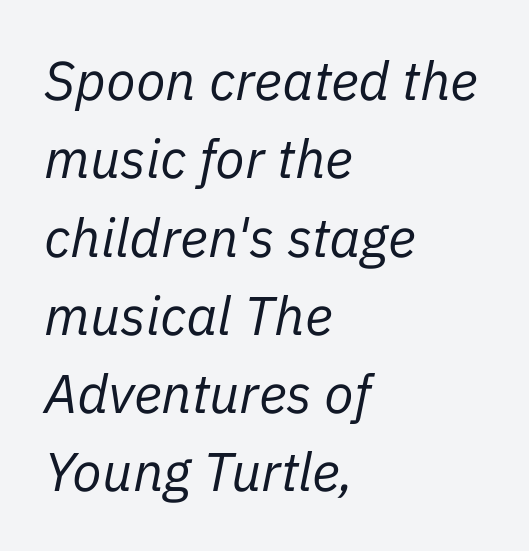
Q: Is the text bold? A: No.
Q: Is the text italic (slanted)? A: Yes, it leans right by about 11 degrees.
Q: Is the text underlined? A: No.
Q: How is the paragraph aligned? A: Left-aligned.
Q: Is the spacing between letters normal or unusually wide? A: Normal.
Q: Is the spacing between lines tight, normal or loose? A: Normal.
Q: Width (condensed, normal, or wide)? A: Normal.
Q: Stroke contrast? A: Low.
Q: x-height? A: Medium.
Q: Monospaced? A: No.
